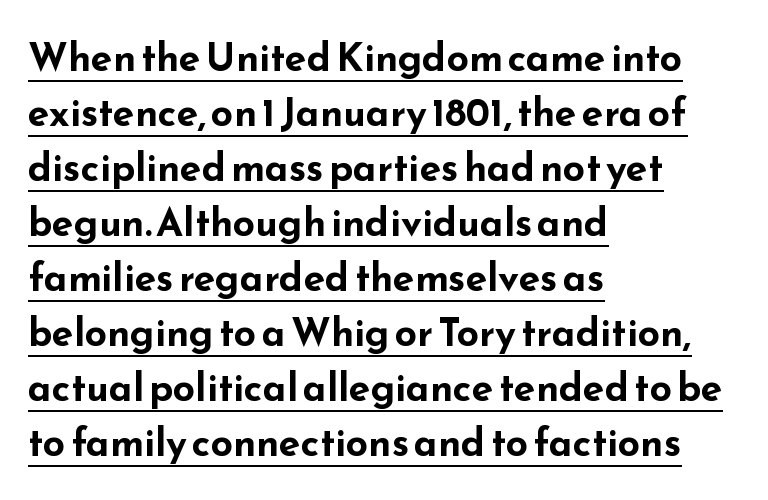
The letters carry no serifs — their stems end cleanly without finishing strokes. Look at the stroke-to-counter ratio: heavy, a bold. Tracking value appears to be zero — textbook default spacing. Ordinary non-slanted type is in use. The paragraph shown leans on its left margin.
